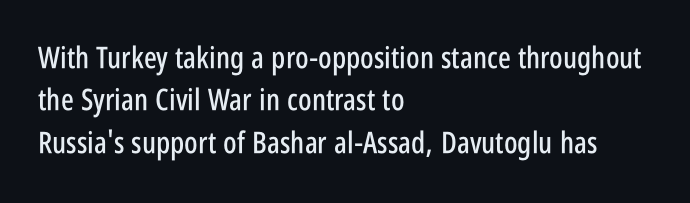
Q: Is the text italic (slanted)? A: No, it is upright.
Q: Is the typeface a serif or a sans-serif typeface? A: Sans-serif.
Q: Is the text underlined? A: No.
Q: How is the paragraph aligned? A: Left-aligned.
Q: Is the spacing between letters normal or unusually wide? A: Normal.
Q: Is the spacing between lines tight, normal or loose? A: Normal.
Q: Width (condensed, normal, or wide)? A: Condensed.
Q: Stroke contrast? A: Low.
Q: x-height? A: Large.
Q: Monospaced? A: No.
